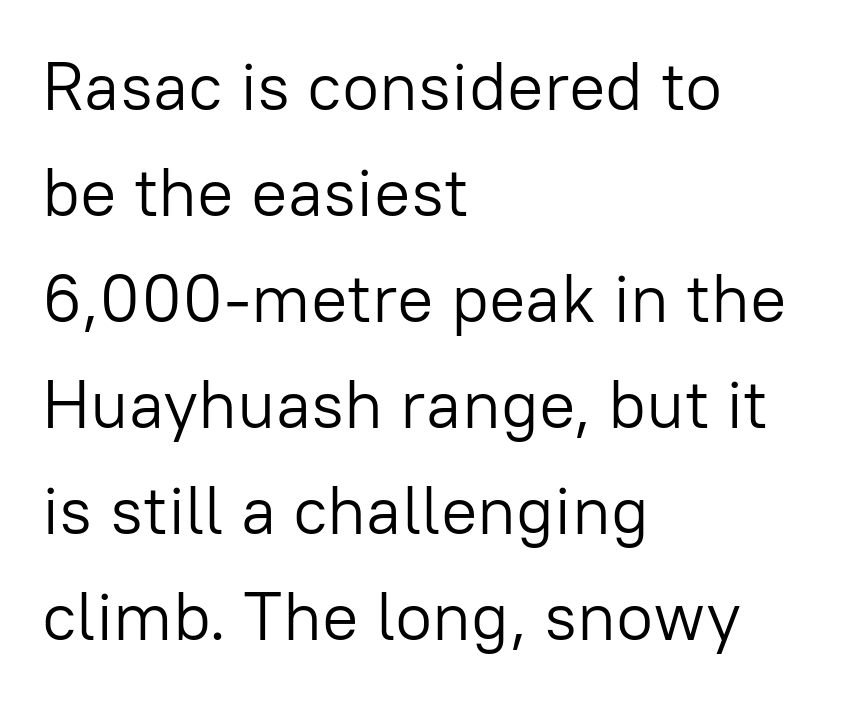
{"serif": "no", "italic": "no", "bold": "no", "weight": "light", "width": "normal", "stroke_contrast": "low", "x_height": "medium", "monospaced": "no", "underline": "no", "align": "left", "line_spacing": "normal", "line_spacing_ratio": 1.56, "letter_spacing": "normal", "letter_spacing_em": 0.0, "glyph_px": 68}
